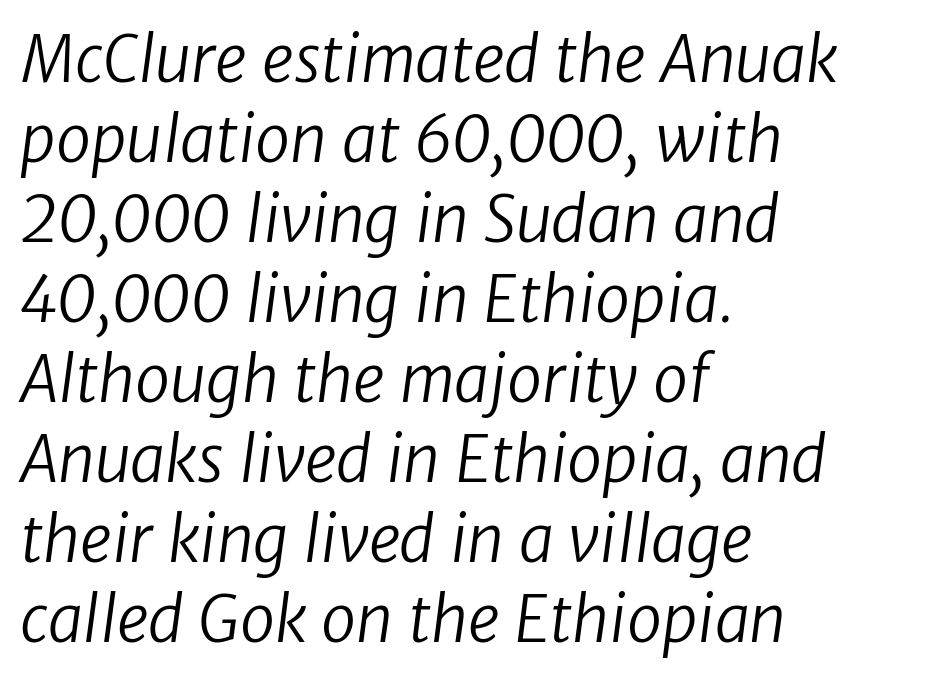
Q: Is the text bold? A: No.
Q: Is the typeface a serif or a sans-serif typeface? A: Sans-serif.
Q: Is the text underlined? A: No.
Q: How is the paragraph aligned? A: Left-aligned.
Q: Is the spacing between letters normal or unusually wide? A: Normal.
Q: Is the spacing between lines tight, normal or loose? A: Normal.
Q: Width (condensed, normal, or wide)? A: Normal.
Q: Stroke contrast? A: Low.
Q: x-height? A: Medium.
Q: Monospaced? A: No.
